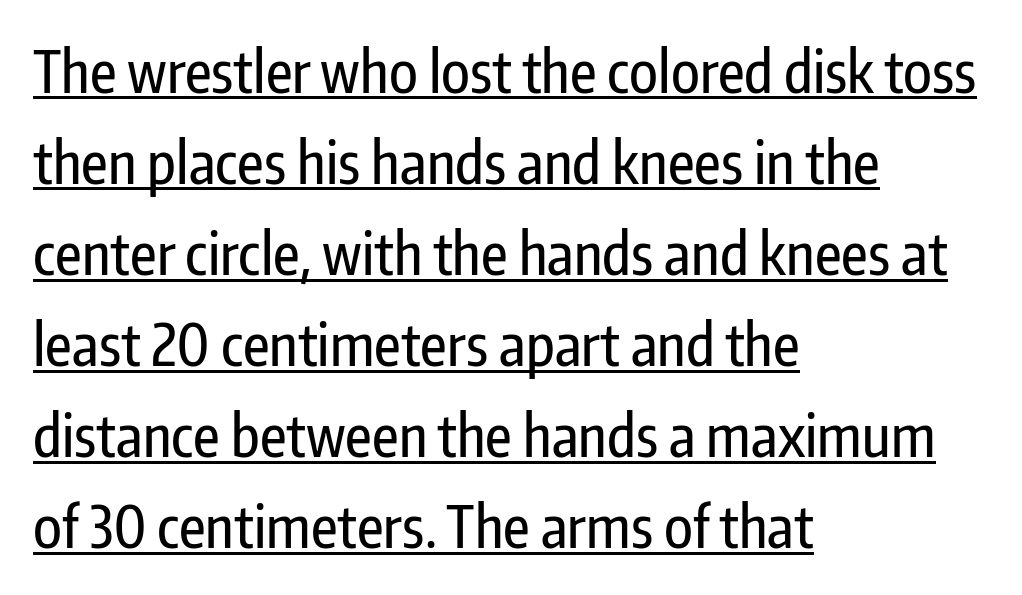
The image shows 58 px condensed sans-serif type, upright; set left-aligned, normal line spacing (1.57x), normal letter spacing, underlined; low stroke contrast and a medium x-height.
